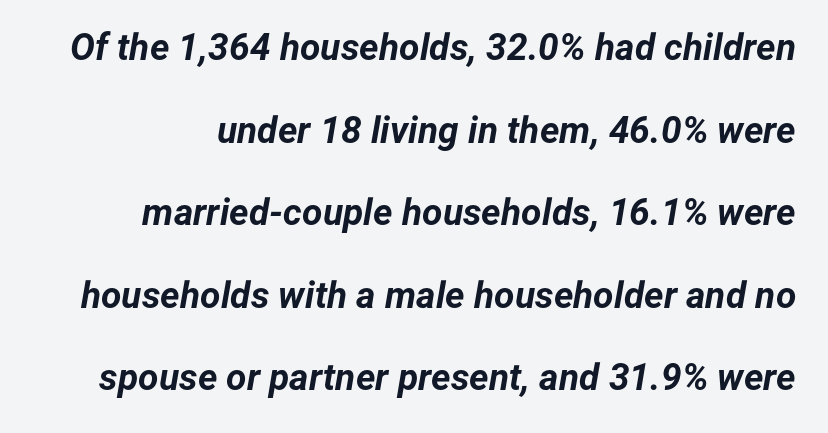
Q: Is the text bold? A: Yes.
Q: Is the text italic (slanted)? A: Yes, it leans right by about 12 degrees.
Q: Is the text underlined? A: No.
Q: Is the spacing between letters normal or unusually wide? A: Normal.
Q: Is the spacing between lines tight, normal or loose? A: Loose.
Q: Width (condensed, normal, or wide)? A: Normal.
Q: Stroke contrast? A: Low.
Q: x-height? A: Medium.
Q: Monospaced? A: No.
